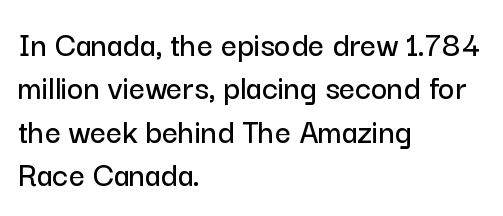
{"serif": "no", "italic": "no", "width": "normal", "stroke_contrast": "low", "x_height": "medium", "monospaced": "no", "underline": "no", "align": "left", "line_spacing_ratio": 1.24, "letter_spacing": "normal", "letter_spacing_em": 0.0, "glyph_px": 35}
